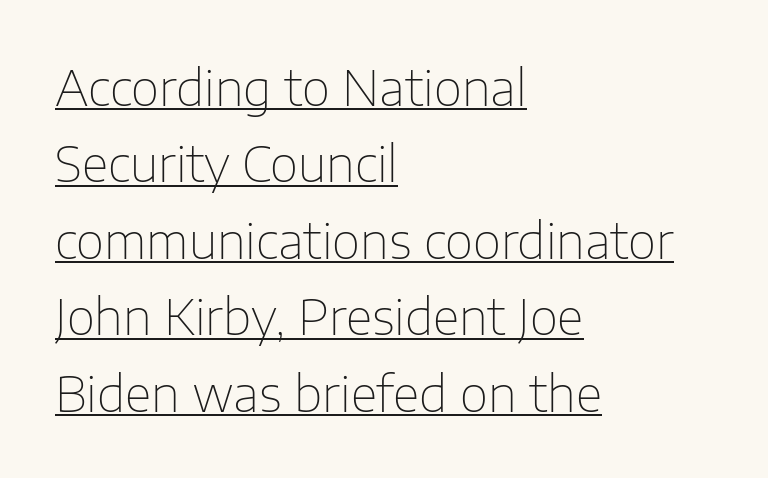
{"serif": "no", "italic": "no", "bold": "no", "weight": "thin", "width": "normal", "stroke_contrast": "low", "x_height": "medium", "monospaced": "no", "underline": "yes", "align": "left", "line_spacing": "normal", "line_spacing_ratio": 1.56, "letter_spacing": "normal", "letter_spacing_em": 0.0, "glyph_px": 49}
